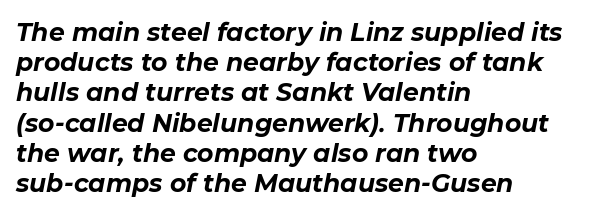
The baseline area is clear. The passage shown is emphatically bold. Characters are canted at an angle relative to the baseline's perpendicular. In terms of letterspacing, this is plain default setting. A student would call this left alignment; a typographer would say flush left, rag right.
